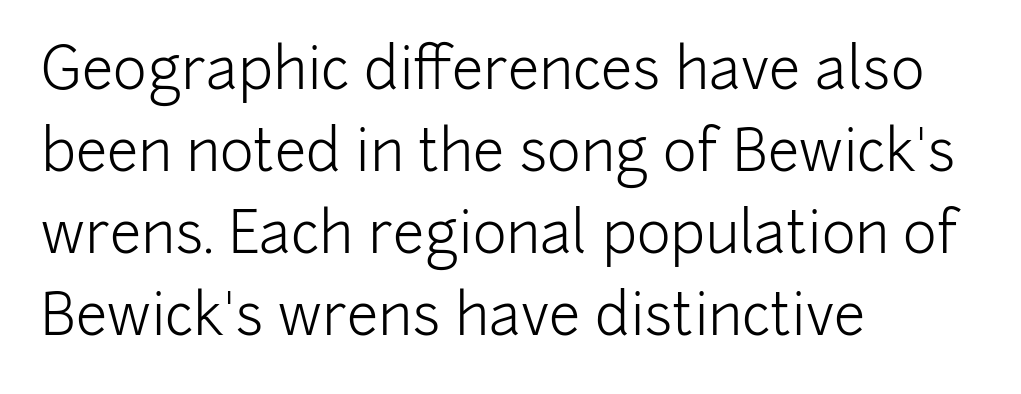
The image shows 57 px light sans-serif type, upright; set left-aligned, normal line spacing (1.44x), normal letter spacing, not underlined; low stroke contrast and a medium x-height.
